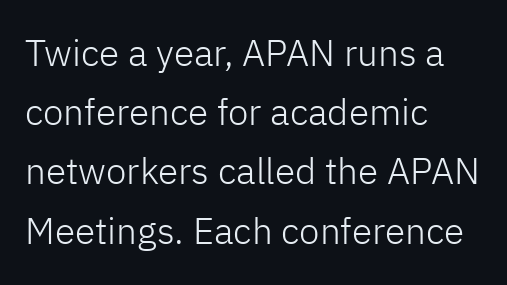
{"serif": "no", "italic": "no", "bold": "no", "weight": "light", "width": "normal", "stroke_contrast": "low", "x_height": "medium", "monospaced": "no", "underline": "no", "align": "left", "line_spacing": "normal", "line_spacing_ratio": 1.6, "letter_spacing": "normal", "letter_spacing_em": 0.0, "glyph_px": 37}
